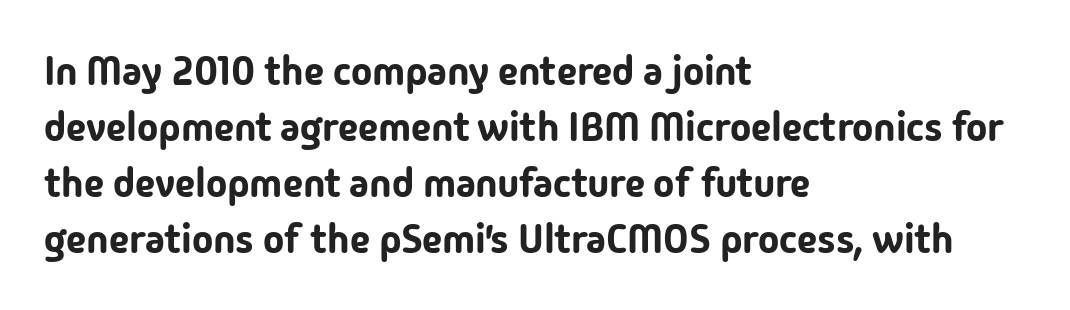
The image shows 40 px sans-serif type, upright; set left-aligned, normal line spacing (1.4x), normal letter spacing, not underlined; low stroke contrast and a medium x-height.
